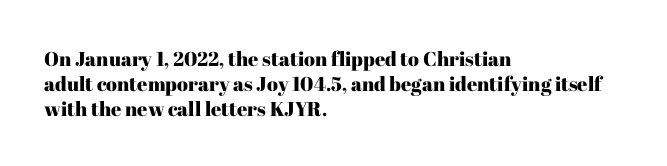
{"italic": "no", "underline": "no", "align": "left", "line_spacing": "normal", "line_spacing_ratio": 1.25, "letter_spacing": "normal", "letter_spacing_em": 0.0, "glyph_px": 20}
